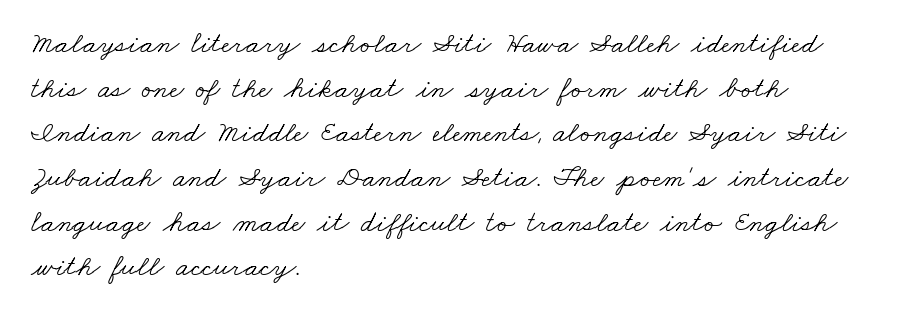
Descenders are the only things crossing below the line. How are the letters spaced? Ordinarily, with no added tracking. Proportional: the letters do not fall into vertical columns. Weight: not bold — regular or lighter. Line beginnings align vertically; line endings do not. These lines sit exactly where default settings would place them.
